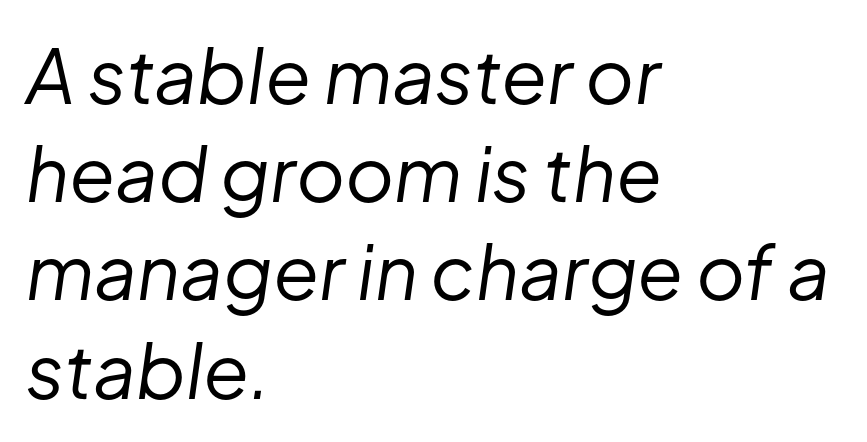
The image shows 75 px regular-weight type, italic (leaning right); set left-aligned, normal line spacing (1.31x), normal letter spacing, not underlined; low stroke contrast and a medium x-height.
